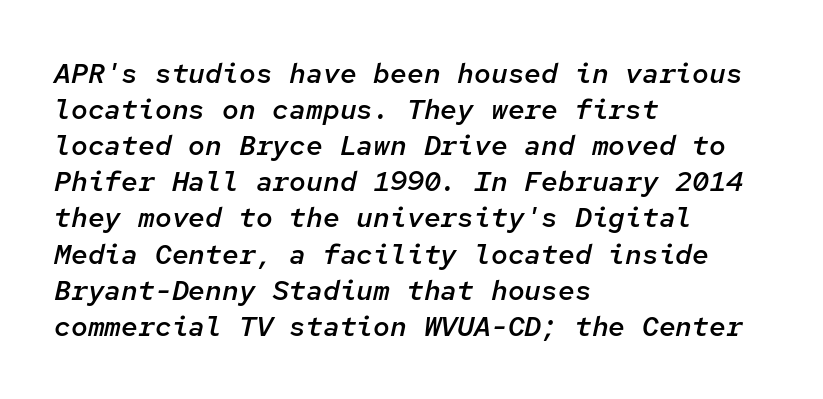
The image shows 28 px semibold type, italic (leaning right), monospaced; set left-aligned, normal line spacing (1.29x), normal letter spacing, not underlined; low stroke contrast and a medium x-height.
